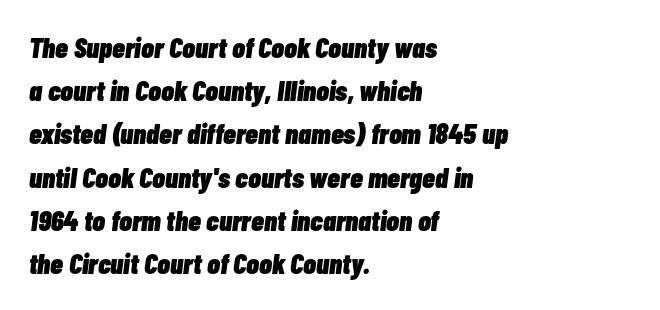
The image shows 29 px heavy, condensed type, italic (leaning right); set left-aligned, normal line spacing (1.49x), normal letter spacing, not underlined; low stroke contrast and a medium x-height.
